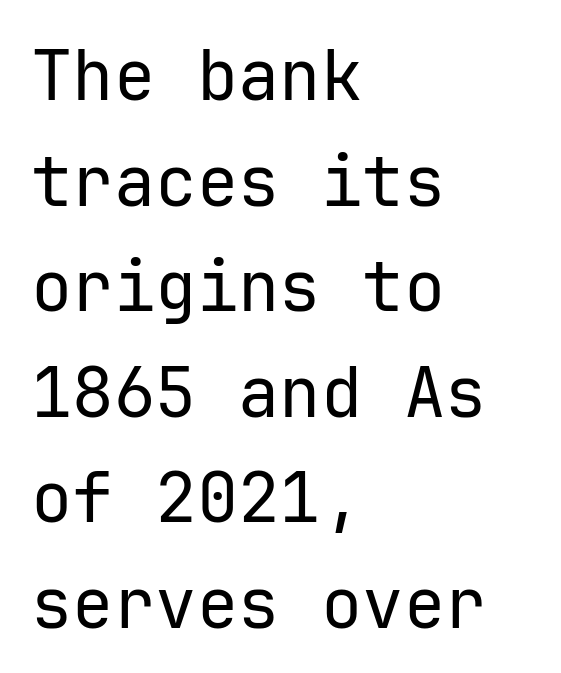
The image shows 69 px regular-weight sans-serif type, upright, monospaced; set left-aligned, normal line spacing (1.53x), normal letter spacing, not underlined; low stroke contrast and a medium x-height.
